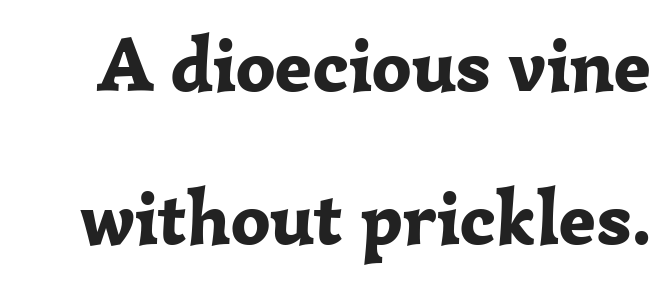
Each letter keeps its own natural width here, so spacing adapts to shape. The type is set solid horizontally, with unmodified tracking. The passage shown is not underscored anywhere. Serifs: yes, visible at the terminals of the letterforms.
